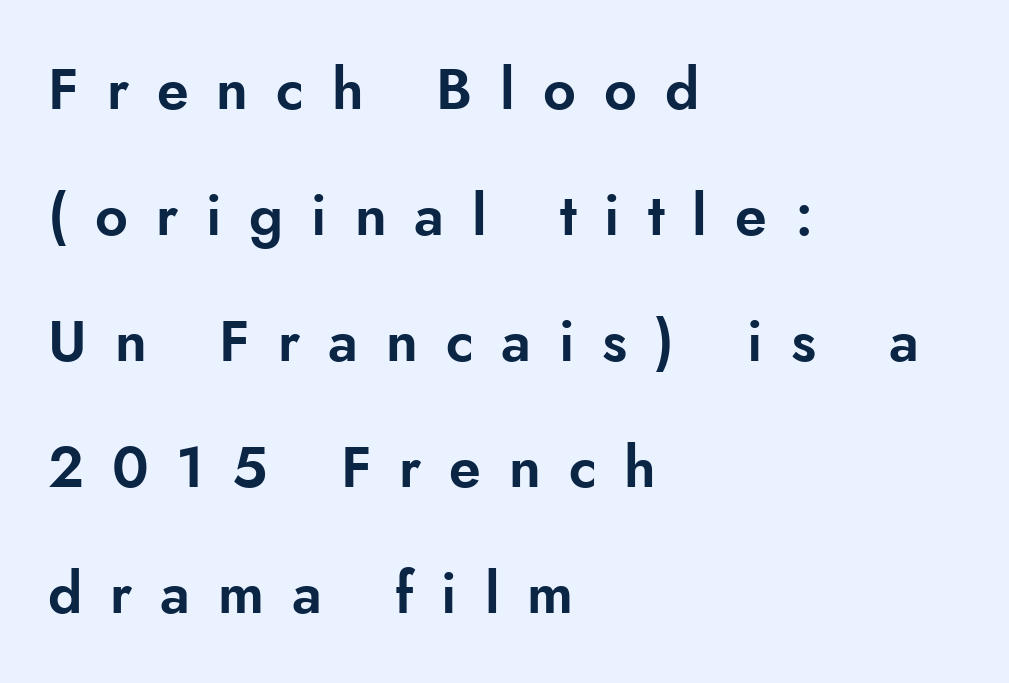
Line starts are locked; line ends wander. The block of text is sparse from top to bottom, with ample space between rows. In terms of letterform style, serifs are entirely absent. You could not count columns in this text — the font is proportionally spaced.
